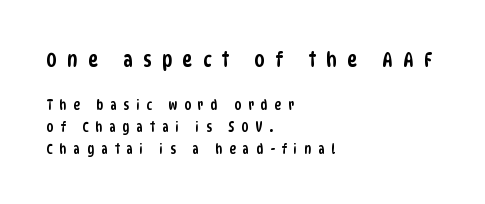
{"underline": "no", "align": "left", "line_spacing": "normal", "line_spacing_ratio": 1.57, "letter_spacing": "wide", "letter_spacing_em": 0.49, "larger_block": "first", "size_ratio": 1.5, "glyph_px": 21}
